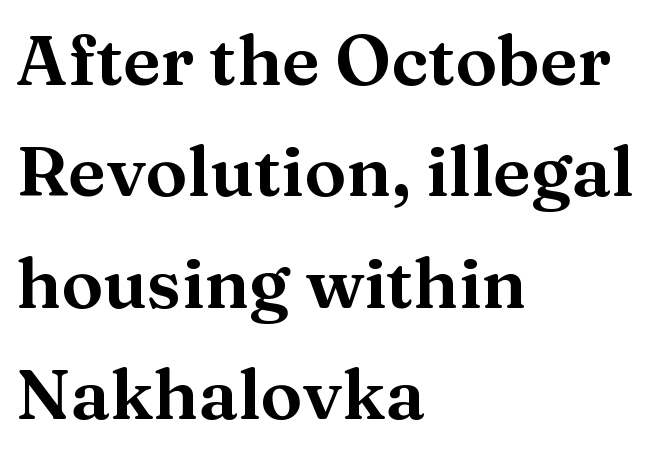
{"serif": "yes", "italic": "no", "width": "wide", "stroke_contrast": "medium", "x_height": "medium", "monospaced": "no", "underline": "no", "align": "left", "line_spacing": "normal", "line_spacing_ratio": 1.59, "letter_spacing": "normal", "letter_spacing_em": 0.0, "glyph_px": 70}
